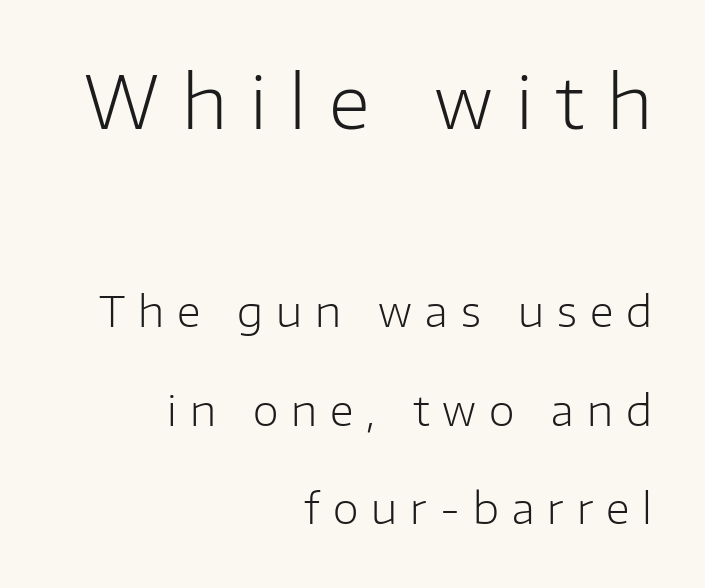
The image shows 73 px light sans-serif type, upright; set right-aligned, loose line spacing (2.35x), unusually wide letter spacing (+0.31 em), not underlined; the first (top) block is 1.74x larger; low stroke contrast and a medium x-height.
